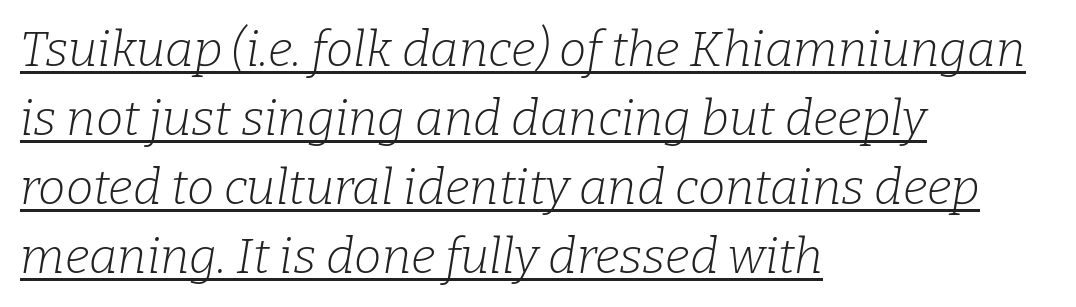
Q: Is the text bold? A: No.
Q: Is the text italic (slanted)? A: Yes, it leans right by about 9 degrees.
Q: Is the typeface a serif or a sans-serif typeface? A: Serif.
Q: Is the text underlined? A: Yes.
Q: How is the paragraph aligned? A: Left-aligned.
Q: Is the spacing between letters normal or unusually wide? A: Normal.
Q: Is the spacing between lines tight, normal or loose? A: Normal.
Q: Width (condensed, normal, or wide)? A: Normal.
Q: Stroke contrast? A: Low.
Q: x-height? A: Medium.
Q: Monospaced? A: No.
